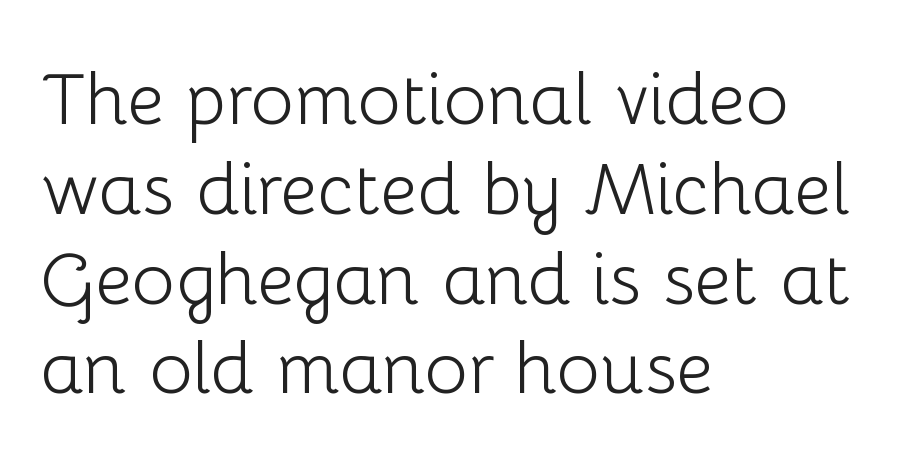
Summary of weight: not heavy and not bold. Check where the strokes stop: nothing finishes them off — pure sans. Layout note: lines flush left. Posture: vertical. Looks like regular typesetting: each glyph gets only the width it needs. The space beneath each line is pristine and unruled.
